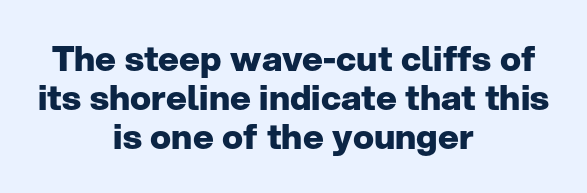
Q: Is the text bold? A: Yes.
Q: Is the text italic (slanted)? A: No, it is upright.
Q: Is the typeface a serif or a sans-serif typeface? A: Sans-serif.
Q: Is the text underlined? A: No.
Q: How is the paragraph aligned? A: Centered.
Q: Is the spacing between letters normal or unusually wide? A: Normal.
Q: Is the spacing between lines tight, normal or loose? A: Tight.
Q: Width (condensed, normal, or wide)? A: Normal.
Q: Stroke contrast? A: Low.
Q: x-height? A: Medium.
Q: Monospaced? A: No.
